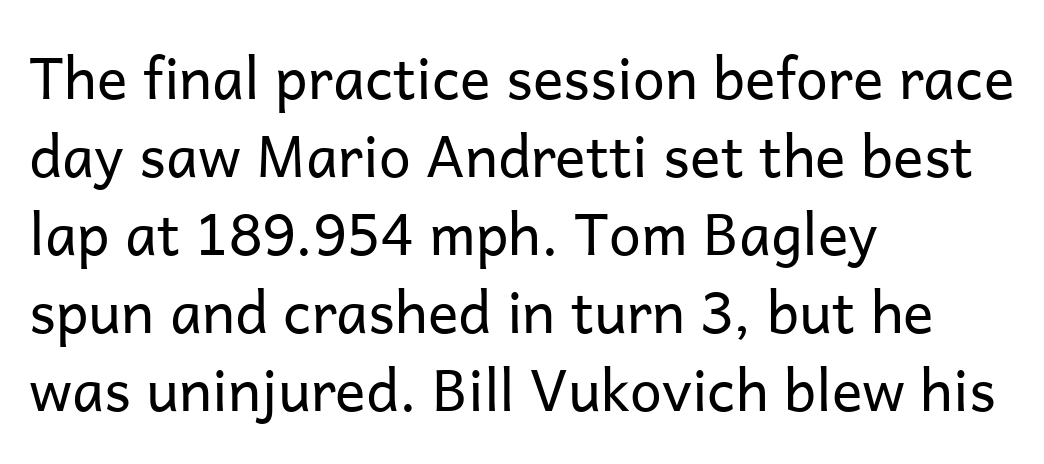
The image shows 57 px regular-weight sans-serif type, upright; set left-aligned, normal line spacing (1.37x), normal letter spacing, not underlined; low stroke contrast and a medium x-height.
